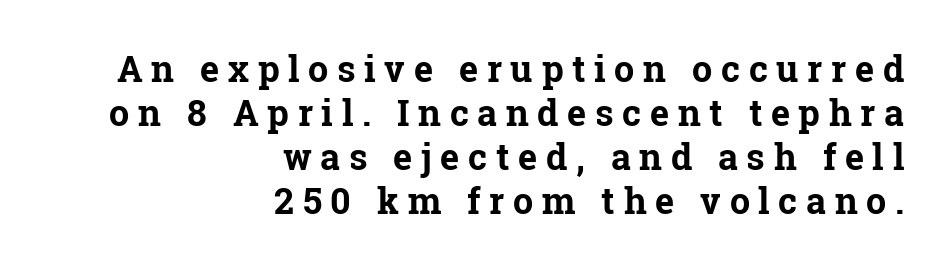
The image shows 36 px bold serif type, upright; set right-aligned, line spacing 1.22x, unusually wide letter spacing (+0.24 em), not underlined; low stroke contrast and a medium x-height.
